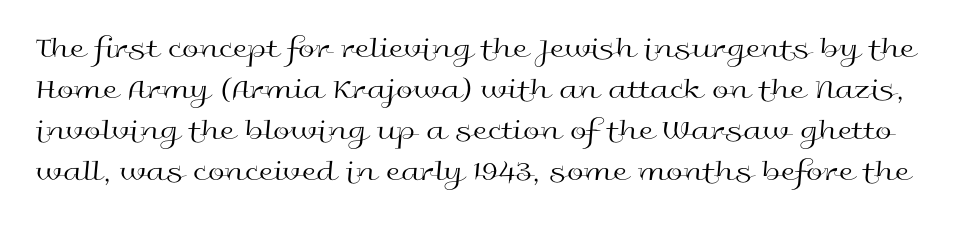
Nope, not italic — everything's standing straight. The specimen omits any rule beneath the text block's lines. Glyph-to-glyph distance matches everyday printed text. Each letter keeps its own natural width here, so spacing adapts to shape. The glyphs in this specimen are sans serif. The space between consecutive lines is moderate.
